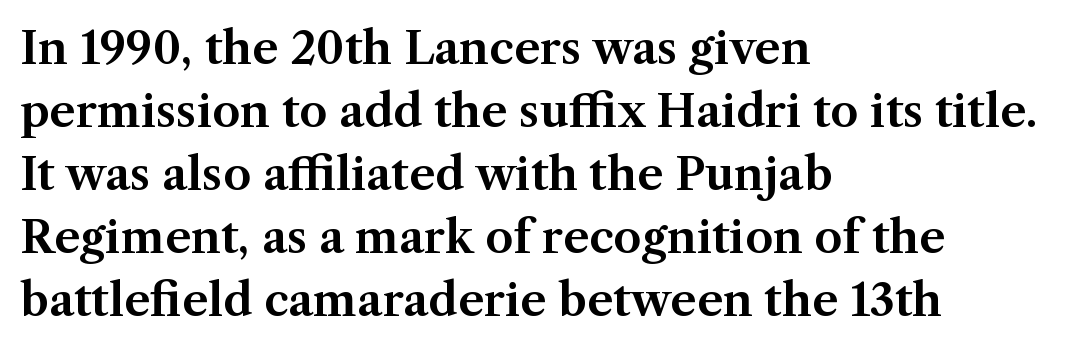
The image shows 45 px serif type, upright; set left-aligned, normal line spacing (1.4x), normal letter spacing, not underlined; medium stroke contrast and a medium x-height.
